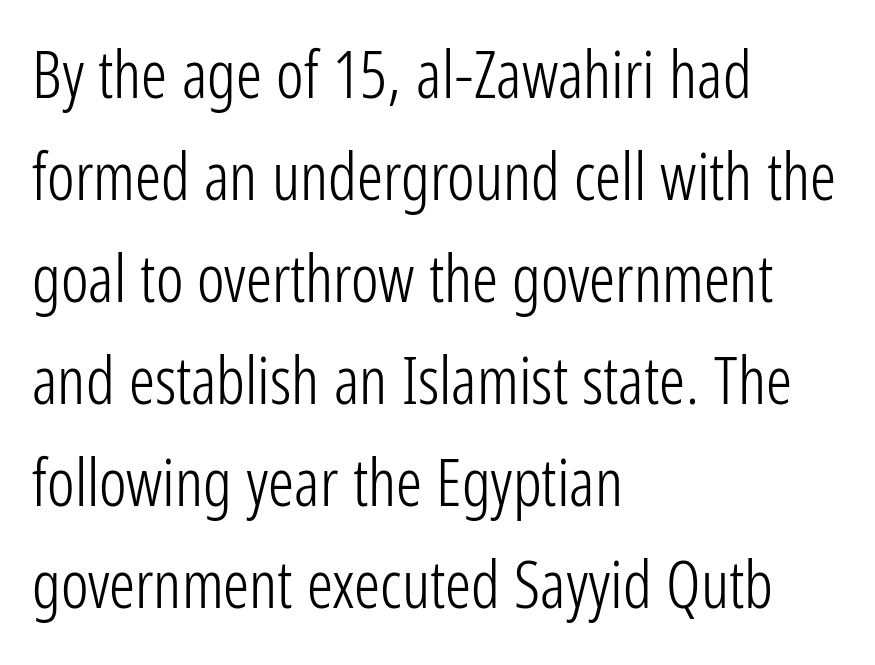
Q: Is the text bold? A: No.
Q: Is the text italic (slanted)? A: No, it is upright.
Q: Is the typeface a serif or a sans-serif typeface? A: Sans-serif.
Q: Is the text underlined? A: No.
Q: How is the paragraph aligned? A: Left-aligned.
Q: Is the spacing between letters normal or unusually wide? A: Normal.
Q: Is the spacing between lines tight, normal or loose? A: Normal.
Q: Width (condensed, normal, or wide)? A: Condensed.
Q: Stroke contrast? A: Low.
Q: x-height? A: Medium.
Q: Monospaced? A: No.
